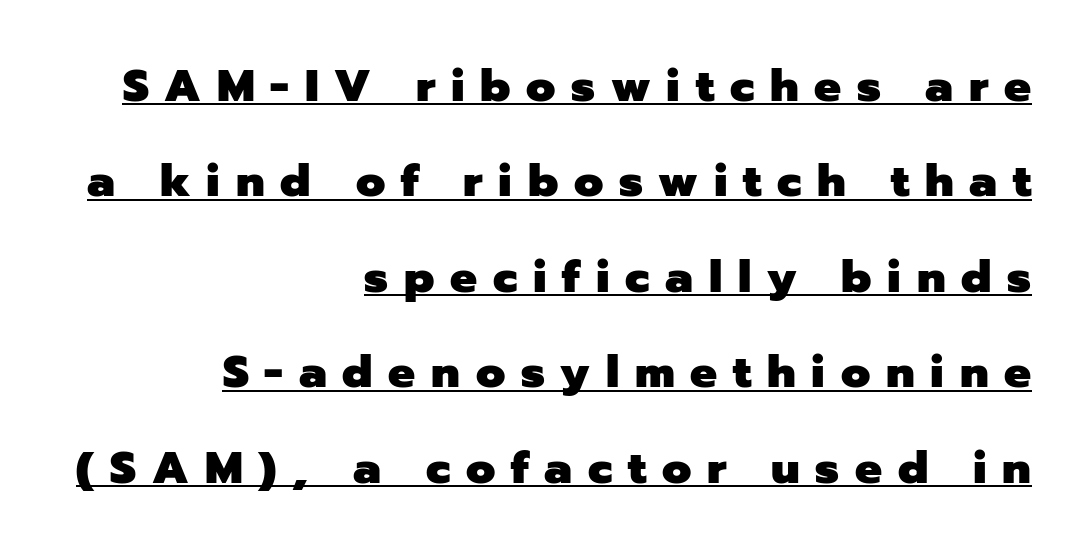
Q: Is the text bold? A: Yes.
Q: Is the text italic (slanted)? A: No, it is upright.
Q: Is the typeface a serif or a sans-serif typeface? A: Sans-serif.
Q: Is the text underlined? A: Yes.
Q: How is the paragraph aligned? A: Right-aligned.
Q: Is the spacing between letters normal or unusually wide? A: Unusually wide.
Q: Is the spacing between lines tight, normal or loose? A: Loose.
Q: Width (condensed, normal, or wide)? A: Normal.
Q: Stroke contrast? A: Low.
Q: x-height? A: Medium.
Q: Monospaced? A: No.
